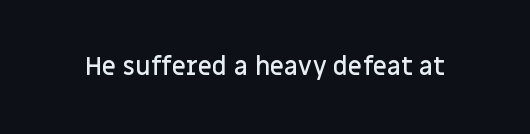
{"italic": "no", "bold": "semi", "underline": "no", "letter_spacing": "normal", "letter_spacing_em": 0.0, "glyph_px": 25}
